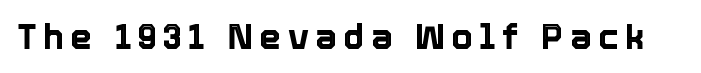
{"italic": "no", "width": "normal", "x_height": "medium", "monospaced": "no", "underline": "no", "glyph_px": 35}
